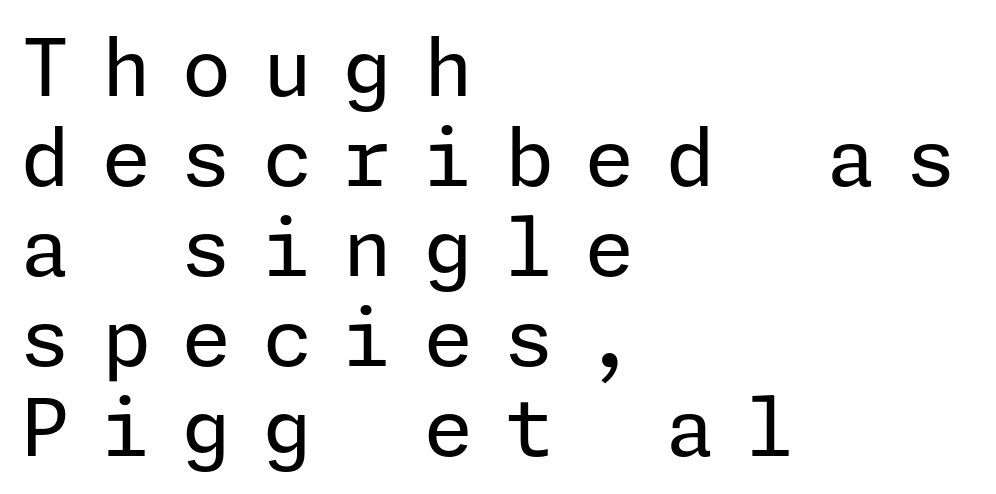
The image shows 79 px regular-weight sans-serif type, upright; set left-aligned, tight line spacing (1.14x), unusually wide letter spacing (+0.4 em), not underlined; low stroke contrast and a medium x-height.
